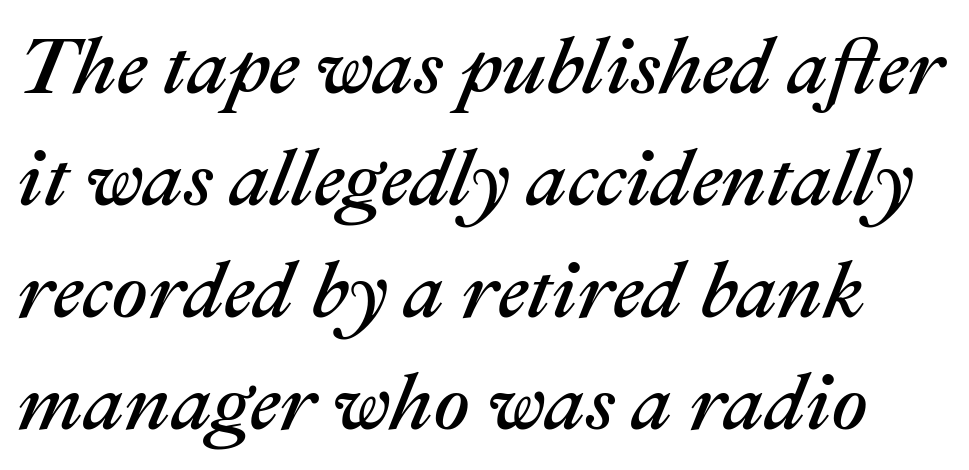
Q: Is the text italic (slanted)? A: Yes, it leans right by about 22 degrees.
Q: Is the text underlined? A: No.
Q: Is the spacing between letters normal or unusually wide? A: Normal.
Q: Is the spacing between lines tight, normal or loose? A: Normal.
Q: Width (condensed, normal, or wide)? A: Normal.
Q: Stroke contrast? A: Medium.
Q: x-height? A: Medium.
Q: Monospaced? A: No.
